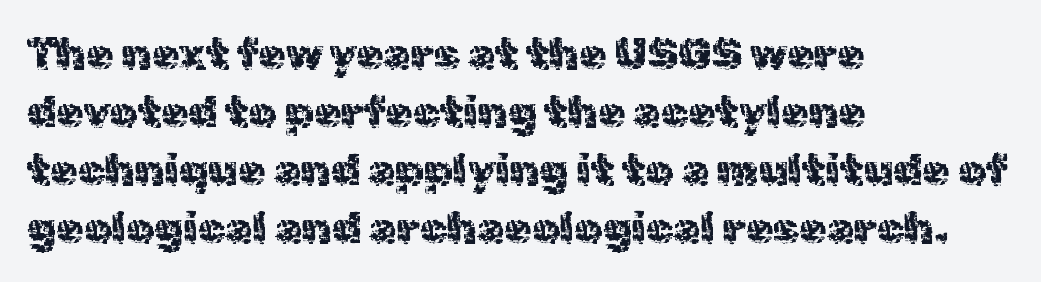
The letterforms sit shoulder to shoulder at normal distance. Regular leading. Observe the absence of serifs on each vertical stroke in this sample. These lines stack with their left ends in a neat column. Only glyphs here, with clear space below each row. Note the varied advance widths — an 'i' is clearly narrower than an 'm'.
